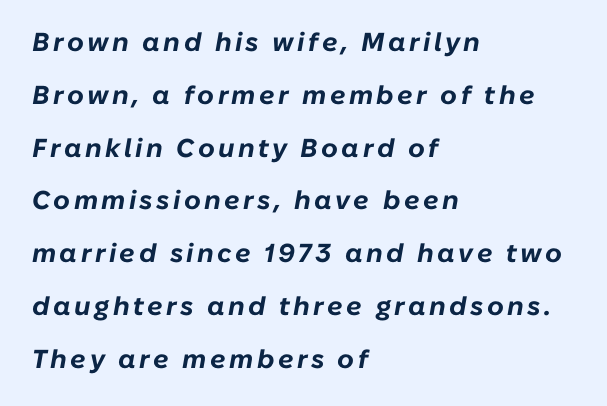
Designer's note — italics engaged. The baseline area is clear. Successive baselines arrive slowly, with a big drop between each. A dark, heavy texture on the line: the type is bold. Is the block centered? No — it sits flush against the left margin.
